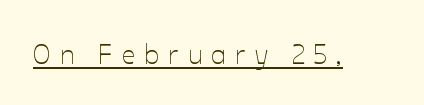
Unlike italic type, these characters show no tilt at all. Glyph-to-glyph distance is far greater than everyday printed text. Underlining? Definitely there. No letter is thick-stroked: the sample isn't bold.
